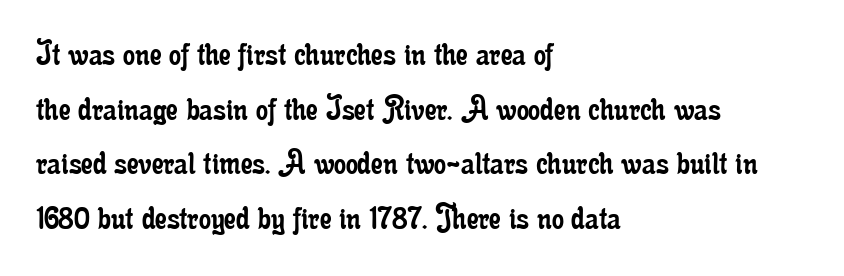
{"serif": "yes", "italic": "no", "bold": "no", "weight": "regular", "width": "condensed", "stroke_contrast": "low", "x_height": "small", "monospaced": "no", "underline": "no", "align": "left", "line_spacing": "normal", "line_spacing_ratio": 1.44, "letter_spacing": "normal", "letter_spacing_em": 0.0, "glyph_px": 38}
